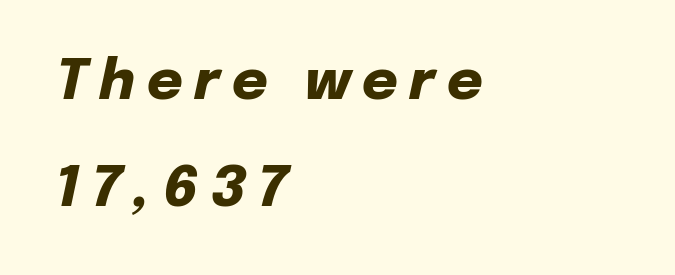
The letters advance in unequal steps, a hallmark of proportional type. The baseline area is clear. This is oblique type, the kind used for emphasis or titles. Weight: bold.
